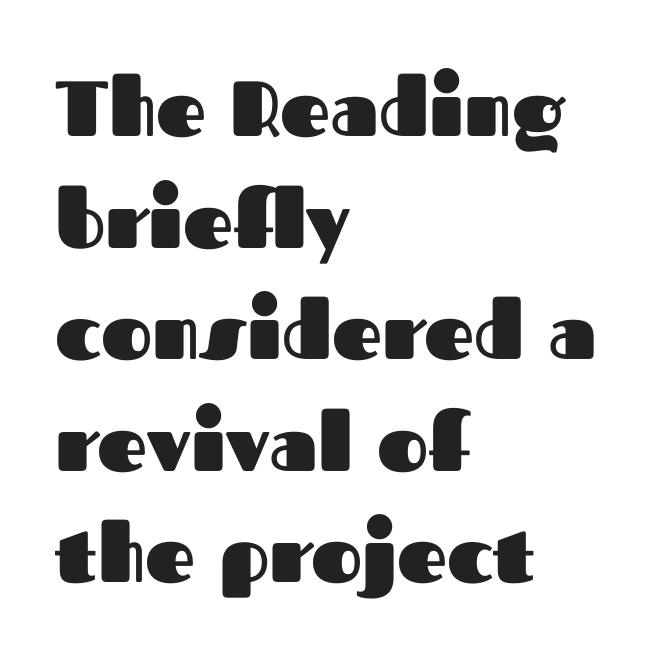
The image shows 78 px heavy sans-serif type, upright; set left-aligned, normal line spacing (1.43x), normal letter spacing, not underlined; medium stroke contrast and a medium x-height.
